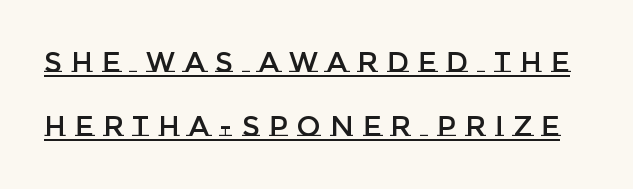
The image shows 28 px text type, upright; set loose line spacing (2.29x), unusually wide letter spacing (+0.33 em), underlined; low stroke contrast and a large x-height.
